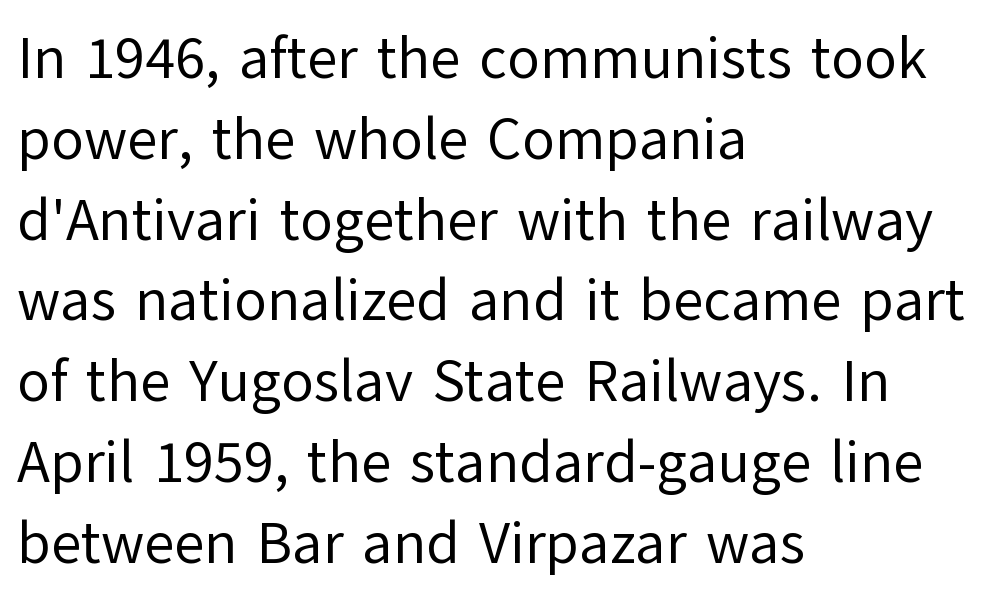
{"serif": "no", "italic": "no", "bold": "no", "weight": "regular", "width": "normal", "stroke_contrast": "low", "x_height": "medium", "monospaced": "no", "underline": "no", "align": "left", "line_spacing": "normal", "line_spacing_ratio": 1.37, "letter_spacing": "normal", "letter_spacing_em": 0.0, "glyph_px": 59}
